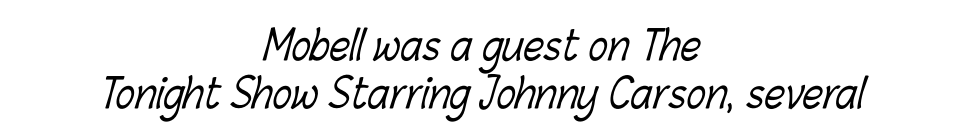
Q: Is the text bold? A: No.
Q: Is the text underlined? A: No.
Q: How is the paragraph aligned? A: Centered.
Q: Is the spacing between letters normal or unusually wide? A: Normal.
Q: Width (condensed, normal, or wide)? A: Condensed.
Q: Stroke contrast? A: Low.
Q: x-height? A: Medium.
Q: Monospaced? A: No.
